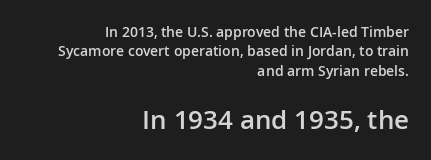
The image shows 26 px text type, upright; set right-aligned, normal line spacing (1.39x), normal letter spacing, not underlined; the second (bottom) block is 1.86x larger.
